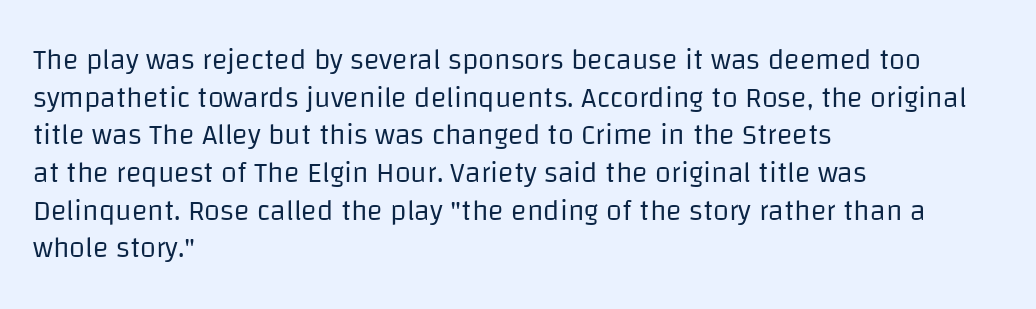
{"serif": "no", "italic": "no", "bold": "no", "weight": "regular", "width": "normal", "stroke_contrast": "low", "x_height": "large", "monospaced": "no", "underline": "no", "align": "left", "line_spacing": "normal", "line_spacing_ratio": 1.3, "letter_spacing": "normal", "letter_spacing_em": 0.0, "glyph_px": 29}
